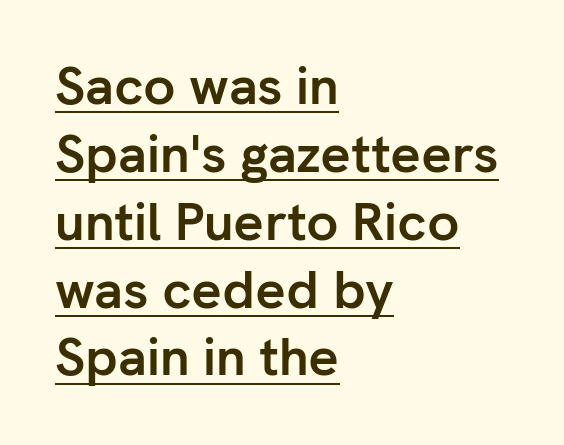
Does a line run under the words? Yes, clearly. Varying glyph widths throughout — classic text-font behaviour. Visually the block forms a straight wall on the left and a jagged coastline on the right. Unlike italic type, these characters show no tilt at all. Nothing unusual about the tracking: characters are spaced as the font intends. The rendering shows plain stroke endings on the letterforms — a sans-serif design.
